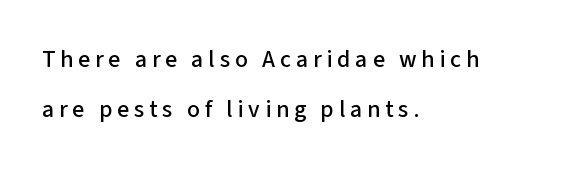
Q: Is the text italic (slanted)? A: No, it is upright.
Q: Is the text underlined? A: No.
Q: How is the paragraph aligned? A: Left-aligned.
Q: Is the spacing between letters normal or unusually wide? A: Unusually wide.
Q: Is the spacing between lines tight, normal or loose? A: Loose.
